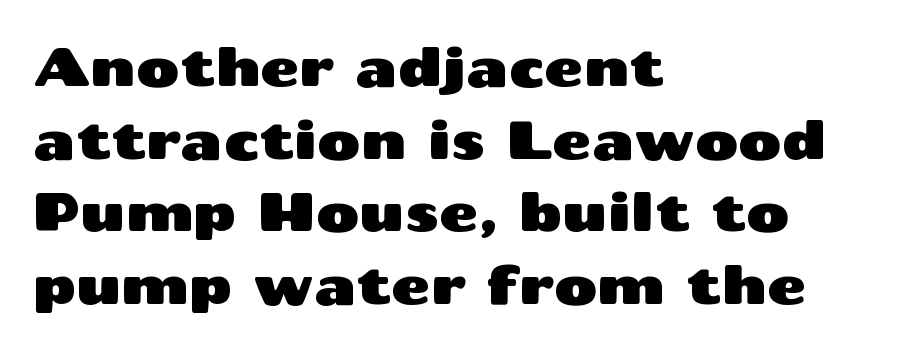
{"serif": "no", "italic": "no", "width": "wide", "stroke_contrast": "medium", "x_height": "medium", "monospaced": "no", "underline": "no", "align": "left", "line_spacing": "normal", "line_spacing_ratio": 1.37, "letter_spacing": "normal", "letter_spacing_em": 0.0, "glyph_px": 53}
